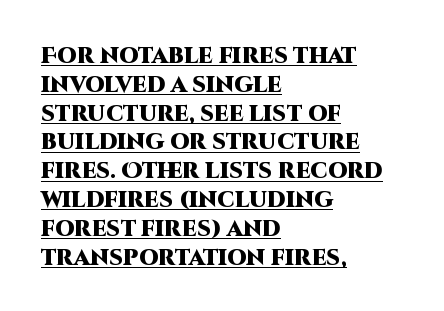
Q: Is the text bold? A: Yes.
Q: Is the text italic (slanted)? A: No, it is upright.
Q: Is the text underlined? A: Yes.
Q: How is the paragraph aligned? A: Left-aligned.
Q: Is the spacing between letters normal or unusually wide? A: Normal.
Q: Is the spacing between lines tight, normal or loose? A: Normal.
